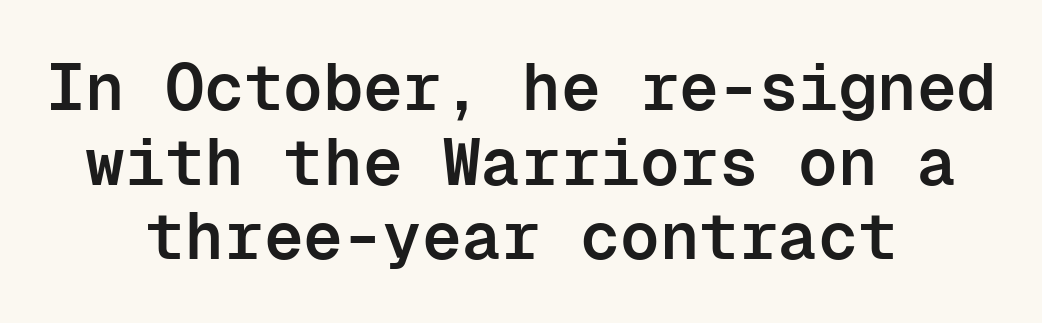
The image shows 66 px semibold sans-serif type, upright, monospaced; set centered, tight line spacing (1.13x), normal letter spacing, not underlined; low stroke contrast and a medium x-height.
